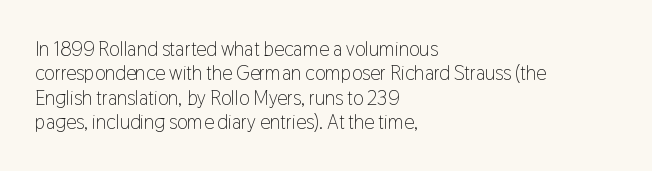
Q: Is the text bold? A: No.
Q: Is the text italic (slanted)? A: No, it is upright.
Q: Is the text underlined? A: No.
Q: How is the paragraph aligned? A: Left-aligned.
Q: Is the spacing between letters normal or unusually wide? A: Normal.
